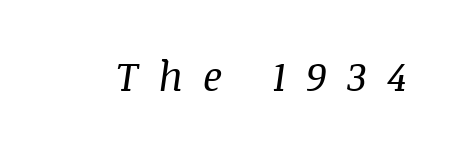
The image shows 41 px regular-weight serif type, italic (leaning right); set unusually wide letter spacing (+0.48 em), not underlined; medium stroke contrast and a large x-height.
